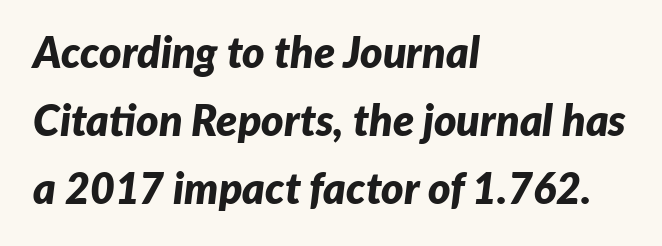
{"italic": "yes", "lean": "right", "slant_degrees": 7, "bold": "yes", "weight": "bold", "width": "normal", "stroke_contrast": "low", "x_height": "medium", "monospaced": "no", "underline": "no", "align": "left", "line_spacing": "normal", "line_spacing_ratio": 1.58, "letter_spacing": "normal", "letter_spacing_em": 0.0, "glyph_px": 43}
